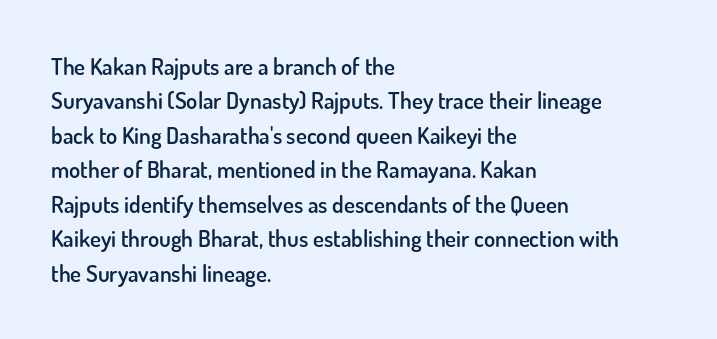
{"italic": "no", "bold": "semi", "underline": "no", "align": "left", "line_spacing": "normal", "line_spacing_ratio": 1.5, "letter_spacing": "normal", "letter_spacing_em": 0.0, "glyph_px": 23}
